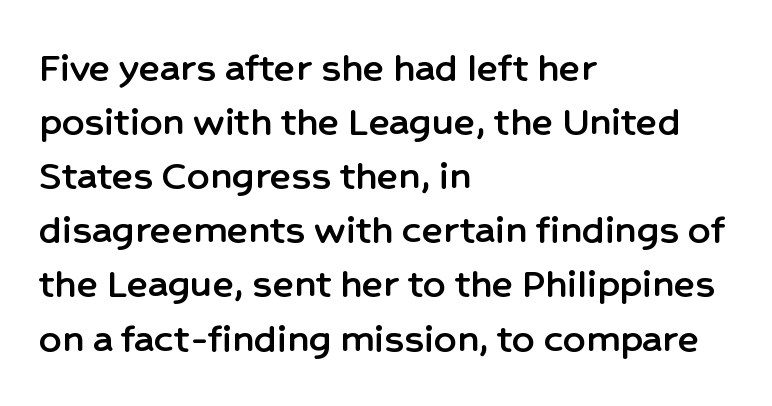
The image shows 44 px sans-serif type, upright; set left-aligned, line spacing 1.23x, normal letter spacing, not underlined; low stroke contrast and a medium x-height.
